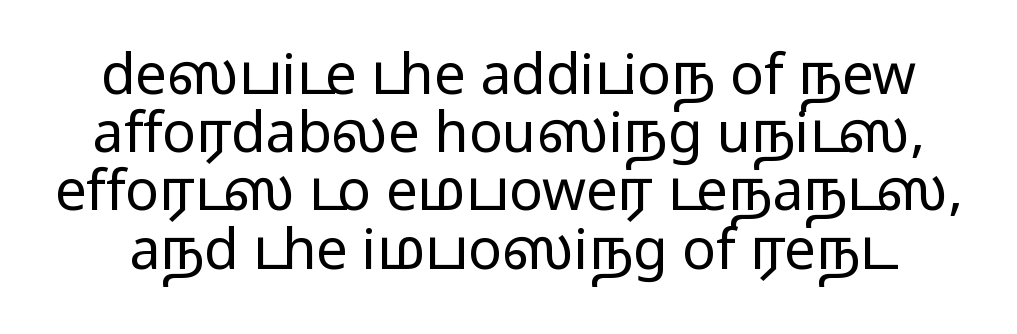
{"serif": "no", "italic": "no", "bold": "no", "weight": "regular", "width": "wide", "stroke_contrast": "low", "x_height": "medium", "monospaced": "no", "underline": "no", "line_spacing": "tight", "line_spacing_ratio": 1.04, "letter_spacing": "normal", "letter_spacing_em": 0.0, "glyph_px": 56}
